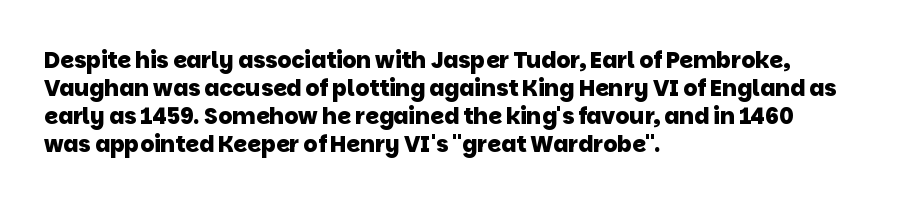
Q: Is the text bold? A: Yes.
Q: Is the text underlined? A: No.
Q: How is the paragraph aligned? A: Left-aligned.
Q: Is the spacing between letters normal or unusually wide? A: Normal.
Q: Is the spacing between lines tight, normal or loose? A: Normal.
